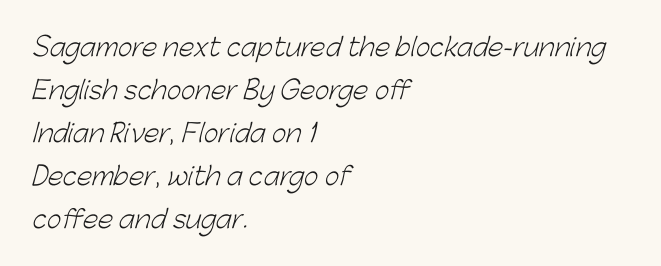
Q: Is the text bold? A: No.
Q: Is the text underlined? A: No.
Q: How is the paragraph aligned? A: Left-aligned.
Q: Is the spacing between letters normal or unusually wide? A: Normal.
